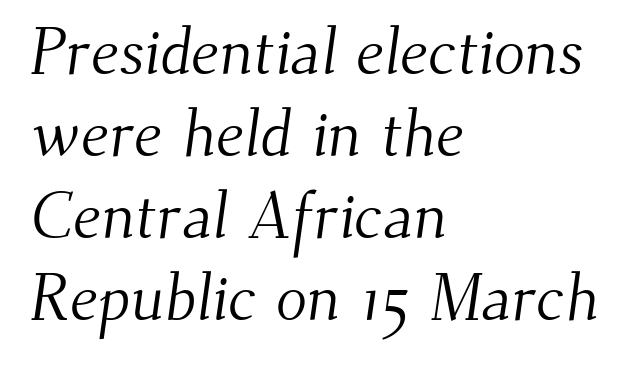
Q: Is the text bold? A: No.
Q: Is the typeface a serif or a sans-serif typeface? A: Serif.
Q: Is the text underlined? A: No.
Q: How is the paragraph aligned? A: Left-aligned.
Q: Is the spacing between letters normal or unusually wide? A: Normal.
Q: Is the spacing between lines tight, normal or loose? A: Normal.
Q: Width (condensed, normal, or wide)? A: Normal.
Q: Stroke contrast? A: Medium.
Q: x-height? A: Small.
Q: Monospaced? A: No.
